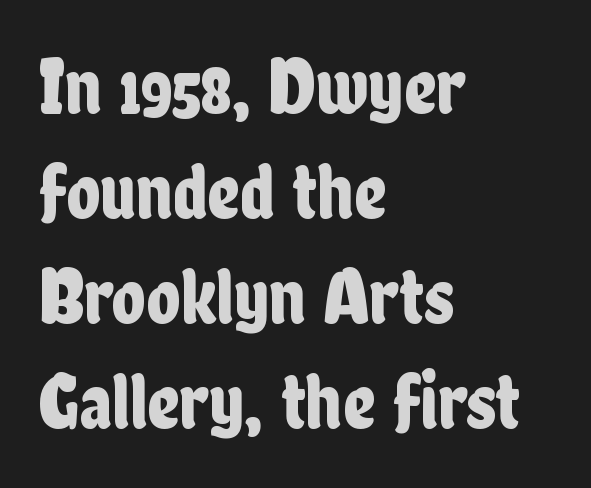
Q: Is the text italic (slanted)? A: No, it is upright.
Q: Is the typeface a serif or a sans-serif typeface? A: Sans-serif.
Q: Is the text underlined? A: No.
Q: How is the paragraph aligned? A: Left-aligned.
Q: Is the spacing between letters normal or unusually wide? A: Normal.
Q: Is the spacing between lines tight, normal or loose? A: Normal.
Q: Width (condensed, normal, or wide)? A: Condensed.
Q: Stroke contrast? A: Low.
Q: x-height? A: Medium.
Q: Monospaced? A: No.
